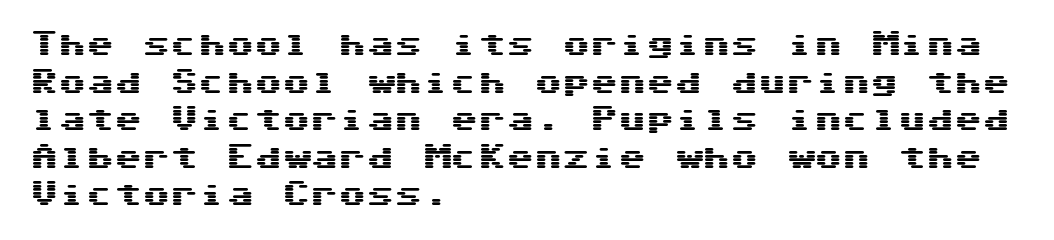
The image shows 28 px wide sans-serif type, upright; set left-aligned, normal line spacing (1.34x), normal letter spacing, not underlined; medium stroke contrast and a medium x-height.
